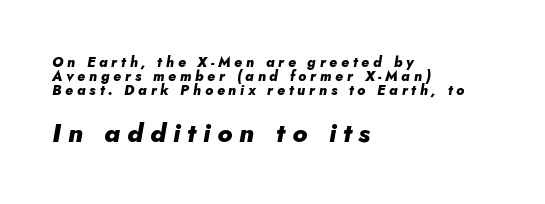
{"italic": "yes", "lean": "right", "slant_degrees": 10, "bold": "yes", "underline": "no", "align": "left", "line_spacing": "tight", "line_spacing_ratio": 1.0, "letter_spacing": "wide", "letter_spacing_em": 0.27, "larger_block": "second", "size_ratio": 1.86, "glyph_px": 26}
